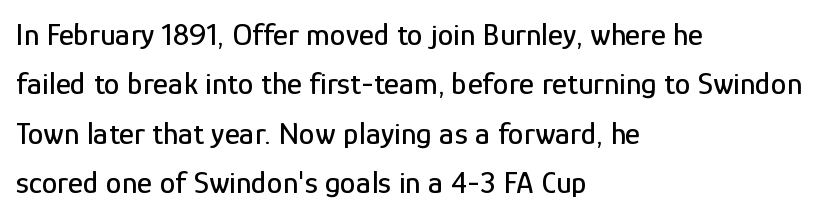
{"serif": "no", "italic": "no", "width": "condensed", "stroke_contrast": "low", "x_height": "medium", "monospaced": "no", "underline": "no", "align": "left", "line_spacing": "normal", "line_spacing_ratio": 1.54, "letter_spacing": "normal", "letter_spacing_em": 0.0, "glyph_px": 32}
